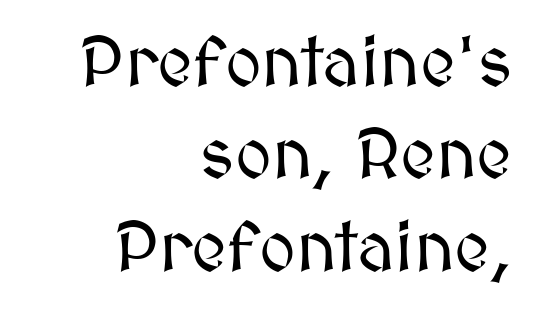
These lines stack with their right ends in a neat column. Whoever set this chose a conventional vertical rhythm. A typesetter would call this zero additional tracking. The face used here is proportionally spaced, like ordinary book or web type.
